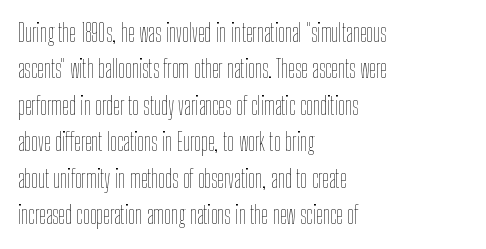
Q: Is the text bold? A: No.
Q: Is the text italic (slanted)? A: No, it is upright.
Q: Is the text underlined? A: No.
Q: How is the paragraph aligned? A: Left-aligned.
Q: Is the spacing between letters normal or unusually wide? A: Normal.
Q: Is the spacing between lines tight, normal or loose? A: Normal.
